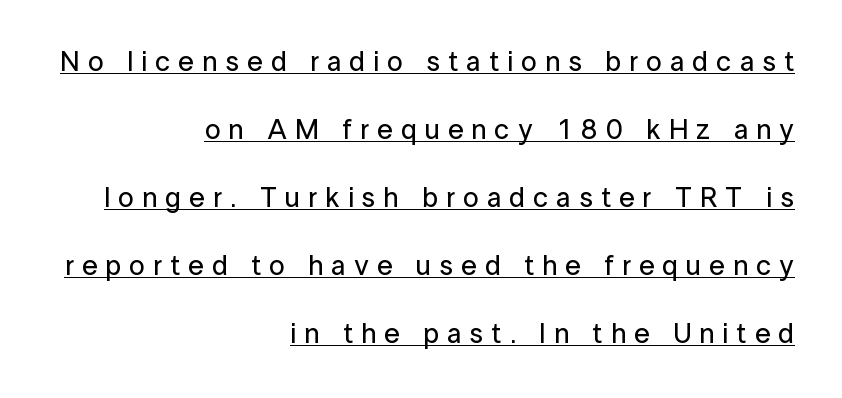
The image shows 28 px sans-serif type, upright; set right-aligned, loose line spacing (2.43x), unusually wide letter spacing (+0.29 em), underlined; low stroke contrast and a medium x-height.
